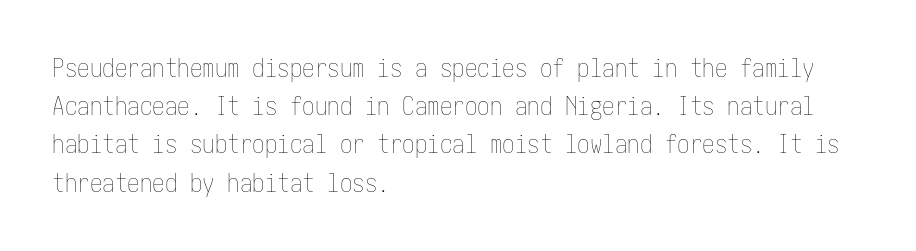
{"italic": "no", "bold": "no", "underline": "no", "align": "left", "line_spacing": "normal", "line_spacing_ratio": 1.53, "letter_spacing": "normal", "letter_spacing_em": 0.0, "glyph_px": 25}
